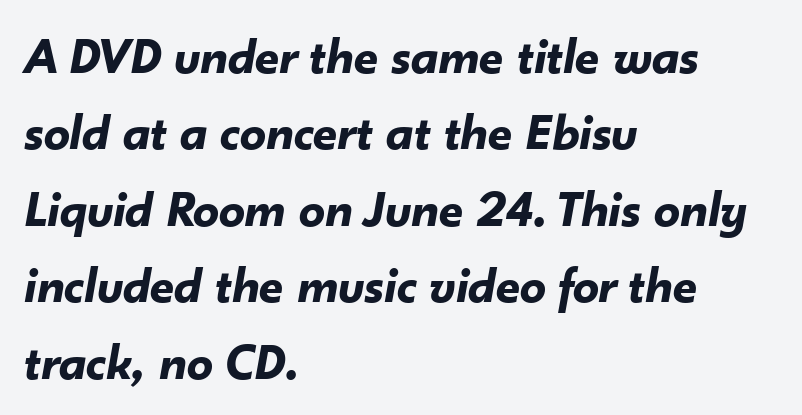
Each letter keeps its own natural width here, so spacing adapts to shape. The glyphs have the mass of a bold cut. Does the lettering tilt? It does — this is italic. Decoration check: the copy has no underline. Vertically, the passage feels balanced, rows spaced as you'd expect.
